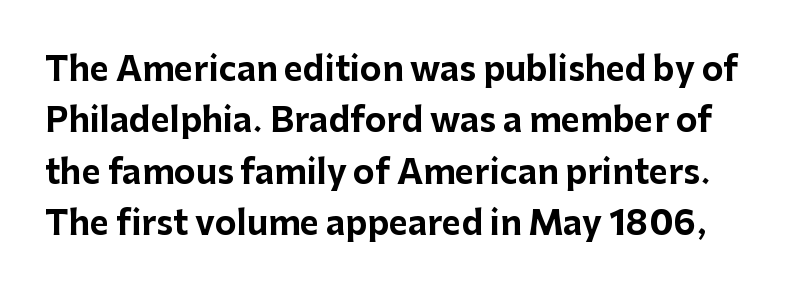
Q: Is the text bold? A: Yes.
Q: Is the text italic (slanted)? A: No, it is upright.
Q: Is the typeface a serif or a sans-serif typeface? A: Sans-serif.
Q: Is the text underlined? A: No.
Q: Is the spacing between letters normal or unusually wide? A: Normal.
Q: Is the spacing between lines tight, normal or loose? A: Normal.
Q: Width (condensed, normal, or wide)? A: Normal.
Q: Stroke contrast? A: Low.
Q: x-height? A: Medium.
Q: Monospaced? A: No.
